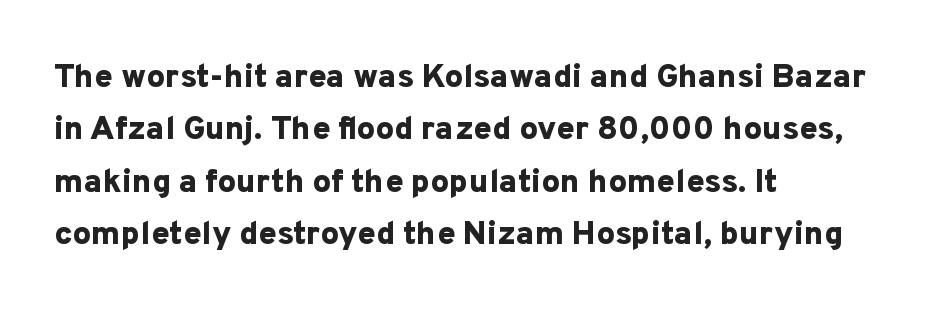
{"serif": "no", "italic": "no", "bold": "yes", "weight": "bold", "width": "normal", "stroke_contrast": "low", "x_height": "medium", "monospaced": "no", "underline": "no", "align": "left", "line_spacing": "normal", "line_spacing_ratio": 1.59, "letter_spacing": "normal", "letter_spacing_em": 0.0, "glyph_px": 33}
